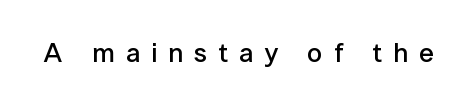
{"italic": "no", "bold": "semi", "underline": "no", "letter_spacing": "wide", "letter_spacing_em": 0.41, "glyph_px": 27}
